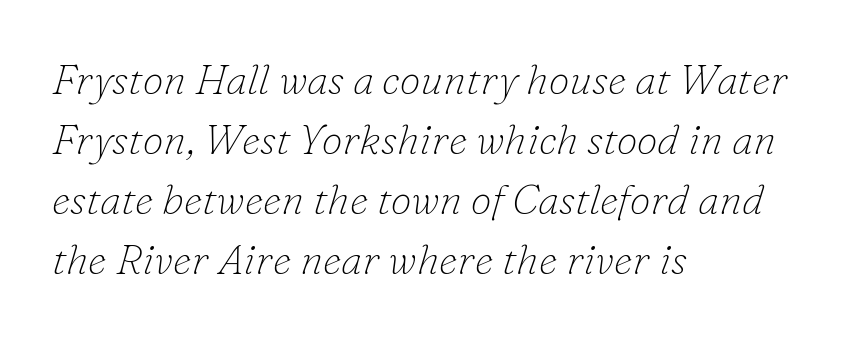
The font is comparable to plain body text, perhaps lighter. Quick note: italic. Nothing unusual about the tracking: characters are spaced as the font intends. The face used here is proportionally spaced, like ordinary book or web type. A student would call this left alignment; a typographer would say flush left, rag right.
